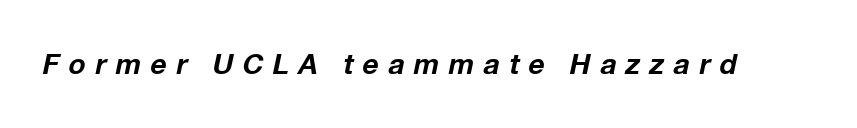
The image shows 28 px bold type, italic (leaning right); set unusually wide letter spacing (+0.34 em), not underlined; low stroke contrast and a medium x-height.
